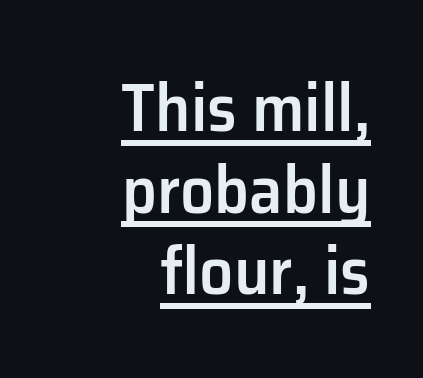
Q: Is the text bold? A: Semi-bold.
Q: Is the text italic (slanted)? A: No, it is upright.
Q: Is the typeface a serif or a sans-serif typeface? A: Sans-serif.
Q: Is the text underlined? A: Yes.
Q: How is the paragraph aligned? A: Right-aligned.
Q: Is the spacing between letters normal or unusually wide? A: Normal.
Q: Width (condensed, normal, or wide)? A: Normal.
Q: Stroke contrast? A: Low.
Q: x-height? A: Medium.
Q: Monospaced? A: No.
